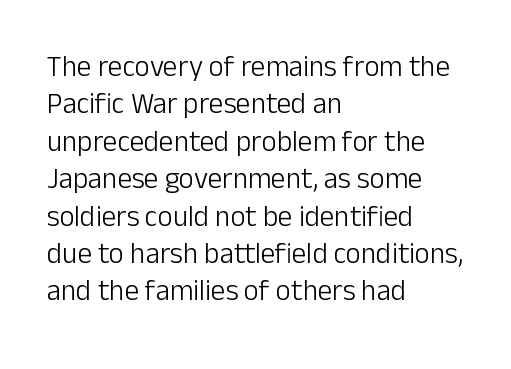
The image shows 29 px light sans-serif type, upright; set left-aligned, normal line spacing (1.29x), normal letter spacing, not underlined; low stroke contrast and a medium x-height.
